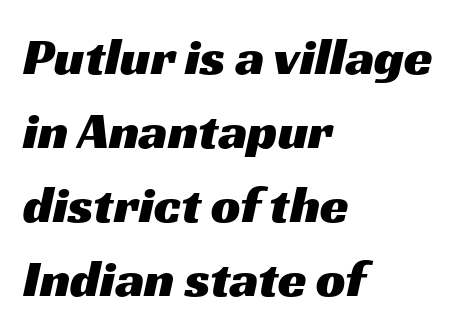
The image shows 52 px wide sans-serif type; set left-aligned, normal line spacing (1.42x), normal letter spacing, not underlined; medium stroke contrast and a medium x-height.
